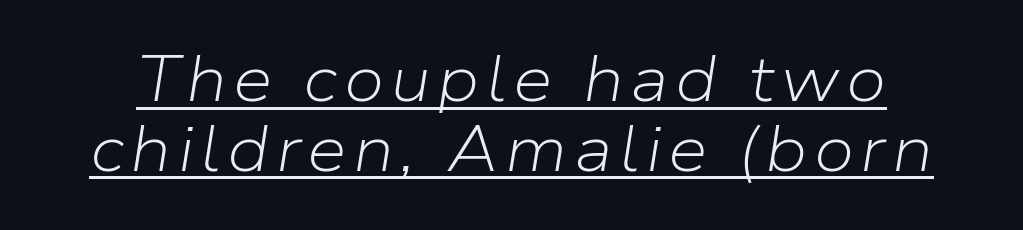
The image shows 64 px light type, italic (leaning right); set tight line spacing (1.09x), underlined; low stroke contrast and a medium x-height.
